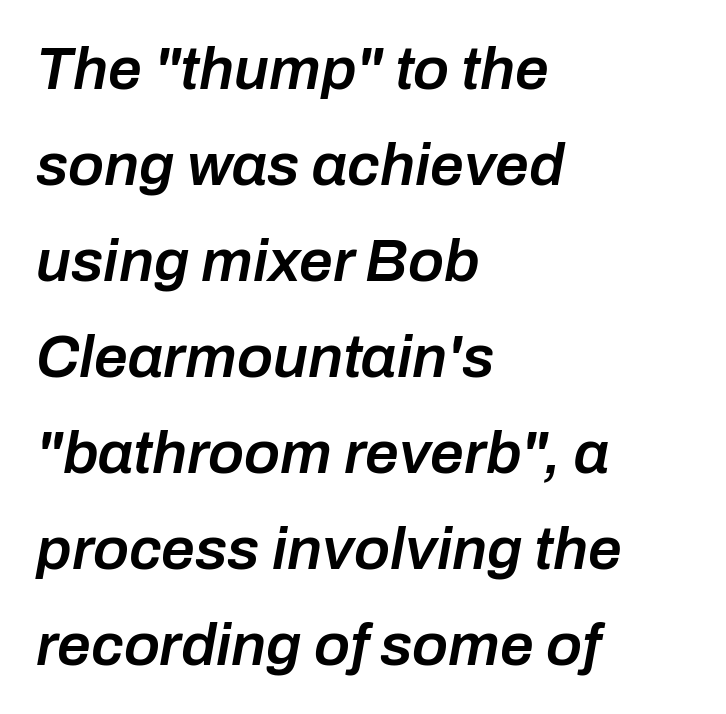
Is there much room between lines? A standard amount, neither cramped nor airy. Teacher's note: observe the even left margin — that is flush-left alignment. A typesetter would call this proportional, since set widths differ per character. The space beneath each line is pristine and unruled.
